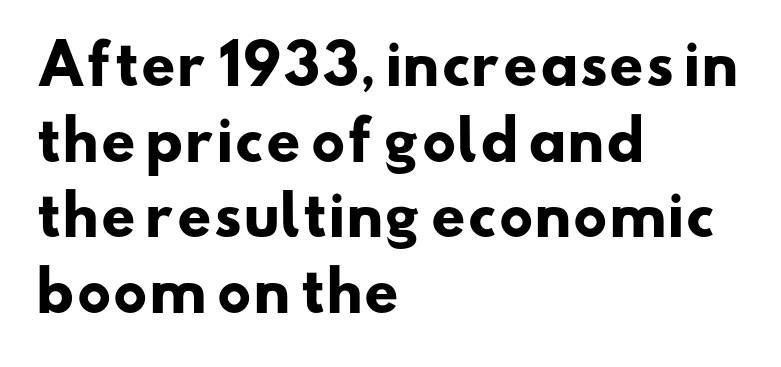
Q: Is the text bold? A: Yes.
Q: Is the typeface a serif or a sans-serif typeface? A: Sans-serif.
Q: Is the text underlined? A: No.
Q: How is the paragraph aligned? A: Left-aligned.
Q: Is the spacing between letters normal or unusually wide? A: Normal.
Q: Is the spacing between lines tight, normal or loose? A: Normal.
Q: Width (condensed, normal, or wide)? A: Wide.
Q: Stroke contrast? A: Low.
Q: x-height? A: Small.
Q: Monospaced? A: No.
